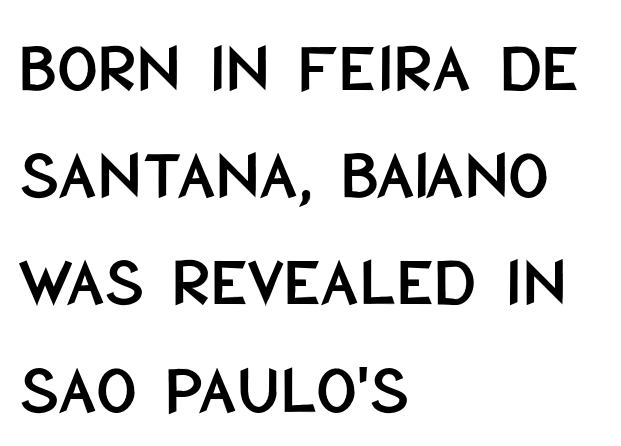
Q: Is the text italic (slanted)? A: No, it is upright.
Q: Is the typeface a serif or a sans-serif typeface? A: Sans-serif.
Q: Is the text underlined? A: No.
Q: How is the paragraph aligned? A: Left-aligned.
Q: Is the spacing between letters normal or unusually wide? A: Normal.
Q: Is the spacing between lines tight, normal or loose? A: Normal.
Q: Width (condensed, normal, or wide)? A: Condensed.
Q: Stroke contrast? A: Low.
Q: x-height? A: Large.
Q: Monospaced? A: No.
